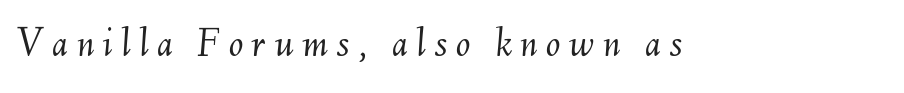
This rendering features lettering with no underline. Looks like regular typesetting: each glyph gets only the width it needs. A quiet, ordinary-to-light weight characterises the typeface. Tall strokes in this sample are angled rather than plumb.
